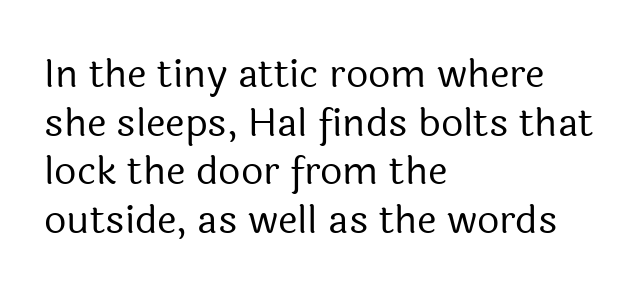
{"serif": "no", "italic": "no", "bold": "no", "weight": "regular", "width": "normal", "x_height": "medium", "monospaced": "no", "underline": "no", "align": "left", "line_spacing": "normal", "line_spacing_ratio": 1.25, "letter_spacing": "normal", "letter_spacing_em": 0.0, "glyph_px": 39}
